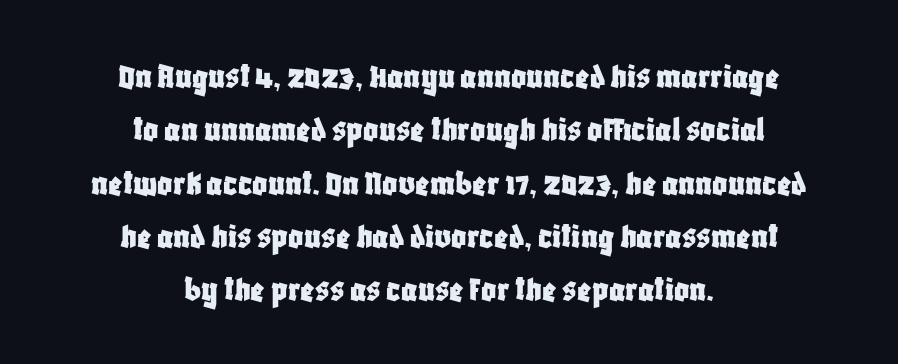
Q: Is the text italic (slanted)? A: No, it is upright.
Q: Is the typeface a serif or a sans-serif typeface? A: Sans-serif.
Q: Is the text underlined? A: No.
Q: How is the paragraph aligned? A: Centered.
Q: Is the spacing between letters normal or unusually wide? A: Normal.
Q: Is the spacing between lines tight, normal or loose? A: Normal.
Q: Width (condensed, normal, or wide)? A: Condensed.
Q: Stroke contrast? A: Low.
Q: x-height? A: Large.
Q: Monospaced? A: No.
